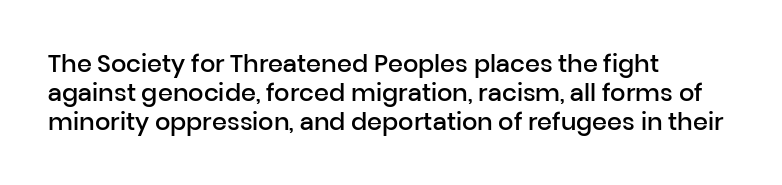
The image shows 24 px text type, upright; set left-aligned, line spacing 1.2x, normal letter spacing, not underlined.
